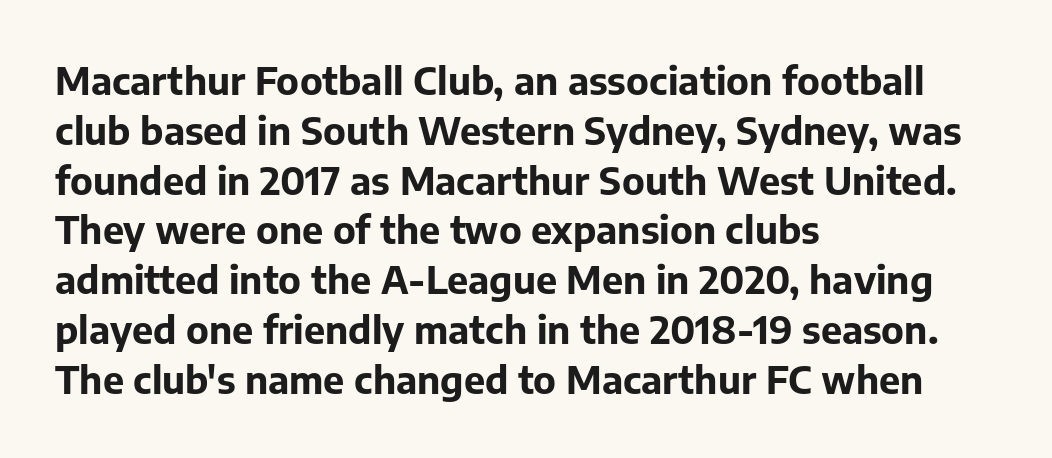
The image shows 38 px bold sans-serif type, upright; set left-aligned, normal line spacing (1.31x), normal letter spacing, not underlined; low stroke contrast and a medium x-height.
